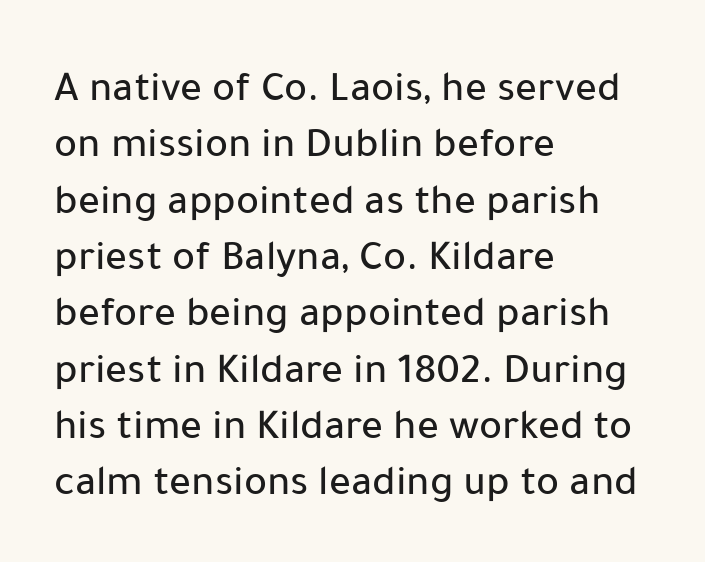
The image shows 43 px sans-serif type, upright; set left-aligned, normal line spacing (1.31x), normal letter spacing, not underlined; low stroke contrast and a medium x-height.
